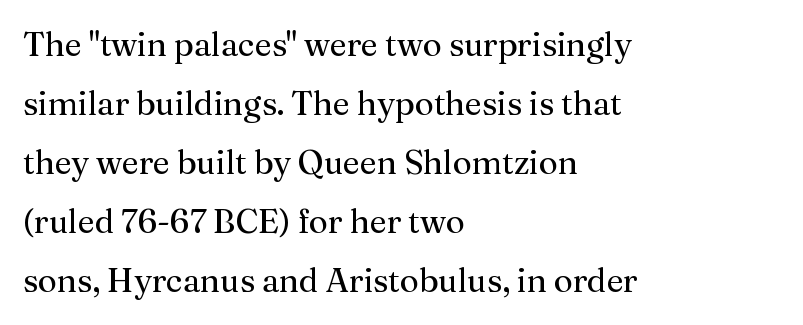
Q: Is the text bold? A: No.
Q: Is the text italic (slanted)? A: No, it is upright.
Q: Is the typeface a serif or a sans-serif typeface? A: Serif.
Q: Is the text underlined? A: No.
Q: How is the paragraph aligned? A: Left-aligned.
Q: Is the spacing between letters normal or unusually wide? A: Normal.
Q: Width (condensed, normal, or wide)? A: Normal.
Q: Stroke contrast? A: Medium.
Q: x-height? A: Medium.
Q: Monospaced? A: No.
